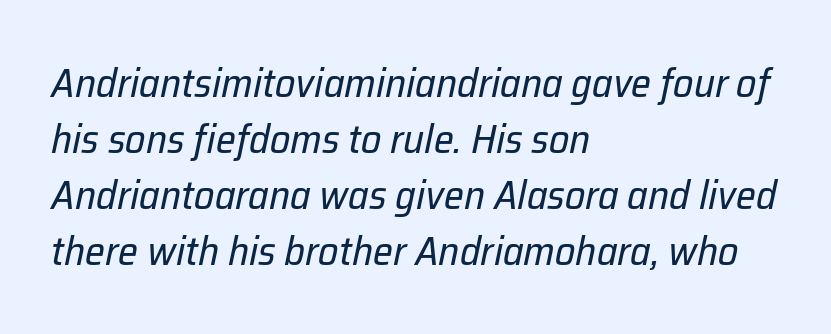
Q: Is the text bold? A: No.
Q: Is the text italic (slanted)? A: Yes, it leans right by about 12 degrees.
Q: Is the text underlined? A: No.
Q: How is the paragraph aligned? A: Left-aligned.
Q: Is the spacing between letters normal or unusually wide? A: Normal.
Q: Is the spacing between lines tight, normal or loose? A: Normal.
Q: Width (condensed, normal, or wide)? A: Normal.
Q: Stroke contrast? A: Low.
Q: x-height? A: Medium.
Q: Monospaced? A: No.
